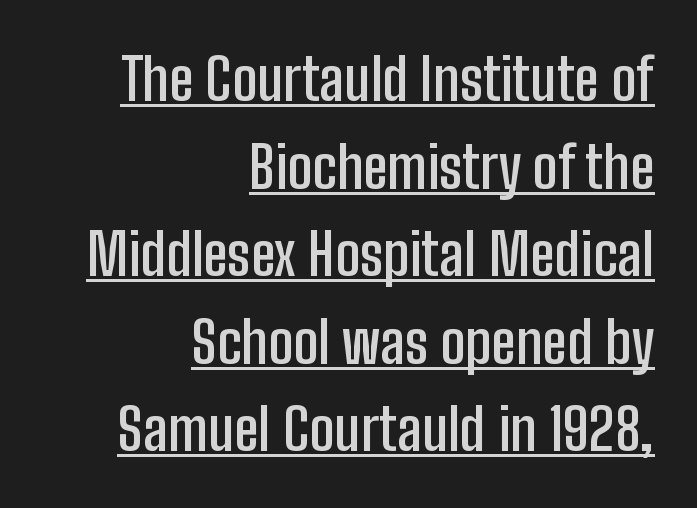
{"serif": "no", "italic": "no", "bold": "semi", "weight": "semibold", "width": "condensed", "stroke_contrast": "low", "x_height": "medium", "monospaced": "no", "underline": "yes", "align": "right", "line_spacing": "normal", "line_spacing_ratio": 1.51, "letter_spacing": "normal", "letter_spacing_em": 0.0, "glyph_px": 58}
